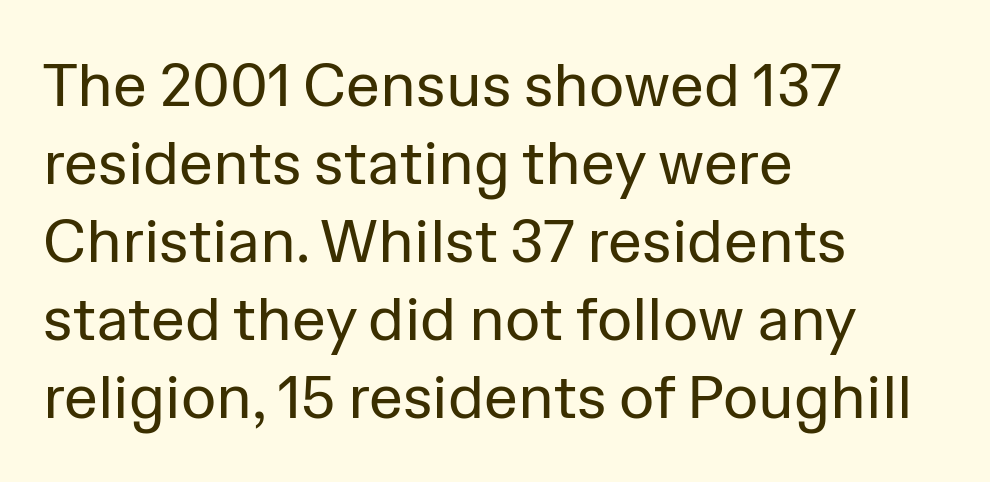
Q: Is the text bold? A: No.
Q: Is the text italic (slanted)? A: No, it is upright.
Q: Is the typeface a serif or a sans-serif typeface? A: Sans-serif.
Q: Is the text underlined? A: No.
Q: How is the paragraph aligned? A: Left-aligned.
Q: Is the spacing between letters normal or unusually wide? A: Normal.
Q: Is the spacing between lines tight, normal or loose? A: Normal.
Q: Width (condensed, normal, or wide)? A: Normal.
Q: Stroke contrast? A: Low.
Q: x-height? A: Medium.
Q: Monospaced? A: No.
